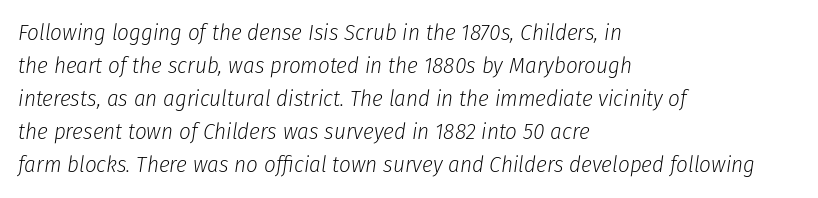
Q: Is the text bold? A: No.
Q: Is the text italic (slanted)? A: Yes, it leans right by about 8 degrees.
Q: Is the text underlined? A: No.
Q: How is the paragraph aligned? A: Left-aligned.
Q: Is the spacing between letters normal or unusually wide? A: Normal.
Q: Is the spacing between lines tight, normal or loose? A: Normal.
